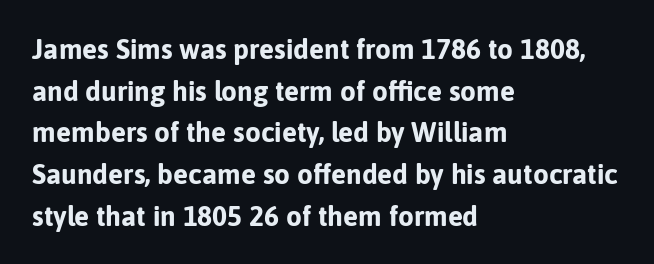
{"serif": "no", "italic": "no", "bold": "yes", "weight": "bold", "width": "normal", "stroke_contrast": "low", "x_height": "medium", "monospaced": "no", "underline": "no", "align": "left", "line_spacing": "normal", "line_spacing_ratio": 1.49, "letter_spacing": "normal", "letter_spacing_em": 0.0, "glyph_px": 28}
